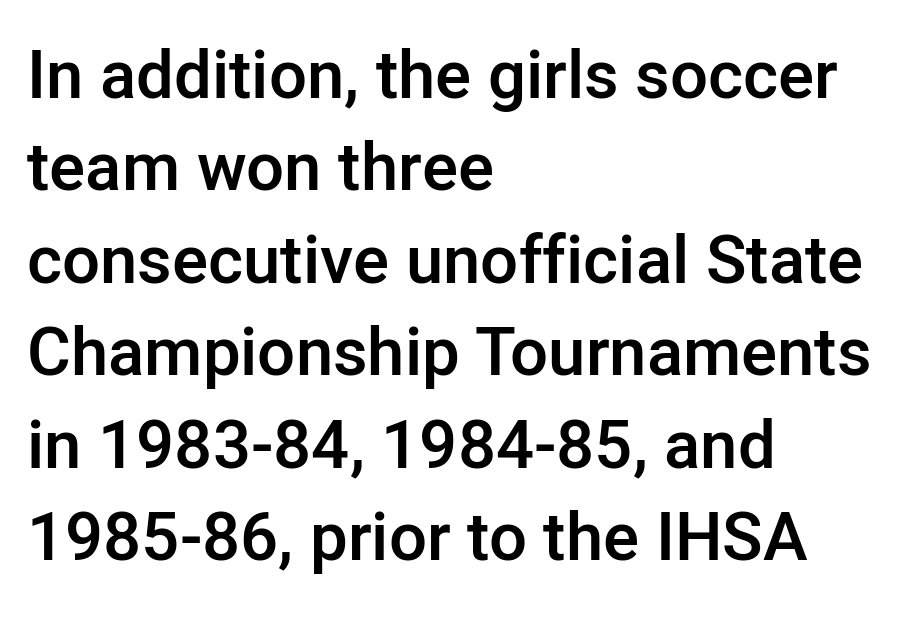
Check where the strokes stop: nothing finishes them off — pure sans. The letters stand straight up with perfectly vertical stems. The sample has been set in demibold, a notch under bold. Note the varied advance widths — an 'i' is clearly narrower than an 'm'. Unmarked baselines from the first word to the last. Whoever set this chose a conventional vertical rhythm.
